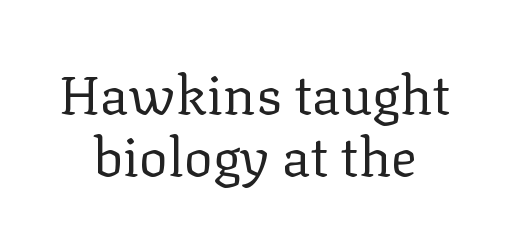
Q: Is the text bold? A: No.
Q: Is the text italic (slanted)? A: No, it is upright.
Q: Is the typeface a serif or a sans-serif typeface? A: Serif.
Q: Is the text underlined? A: No.
Q: How is the paragraph aligned? A: Centered.
Q: Is the spacing between letters normal or unusually wide? A: Normal.
Q: Is the spacing between lines tight, normal or loose? A: Tight.
Q: Width (condensed, normal, or wide)? A: Normal.
Q: Stroke contrast? A: Low.
Q: x-height? A: Medium.
Q: Monospaced? A: No.
